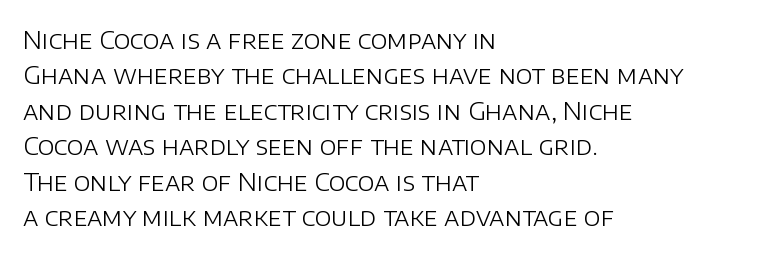
Q: Is the text bold? A: No.
Q: Is the text italic (slanted)? A: No, it is upright.
Q: Is the text underlined? A: No.
Q: How is the paragraph aligned? A: Left-aligned.
Q: Is the spacing between letters normal or unusually wide? A: Normal.
Q: Is the spacing between lines tight, normal or loose? A: Normal.
